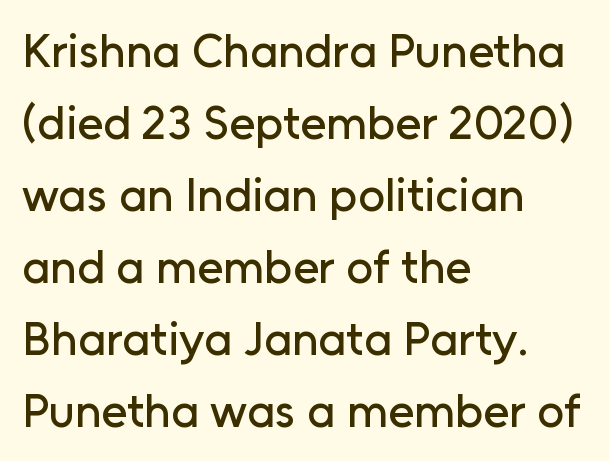
The letters advance in unequal steps, a hallmark of proportional type. Underlining? Definitely not there. The passage shown is typeset with a sans-serif family. A typesetter would call this zero additional tracking. Quick note: not italic, upright.
